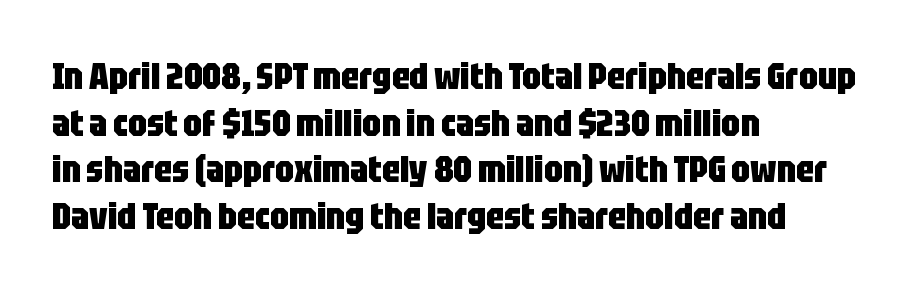
The image shows 37 px heavy, condensed sans-serif type, upright; set left-aligned, normal line spacing (1.26x), normal letter spacing, not underlined; low stroke contrast and a large x-height.
